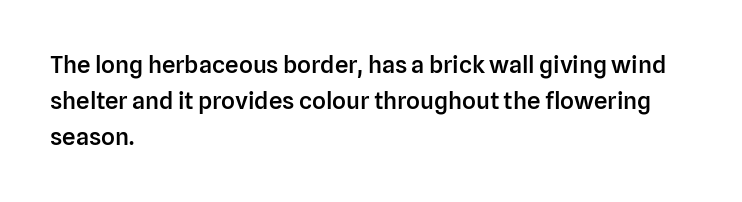
{"italic": "no", "bold": "semi", "underline": "no", "align": "left", "line_spacing": "normal", "line_spacing_ratio": 1.51, "letter_spacing": "normal", "letter_spacing_em": 0.0, "glyph_px": 24}
